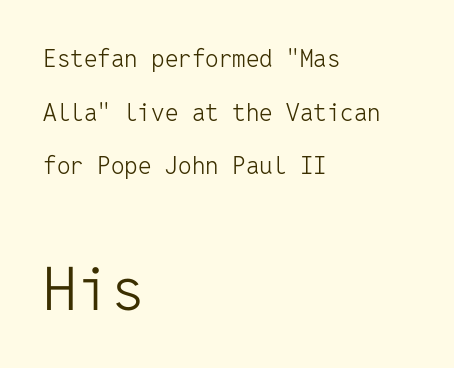
The letters stand upright; this is a roman face. The composition opens small and finishes big. The passage shown is typeset with a sans-serif family. Do the characters align in a grid? Yes, the font is monospaced. The glyphs are unaccompanied by any horizontal stroke below them.
